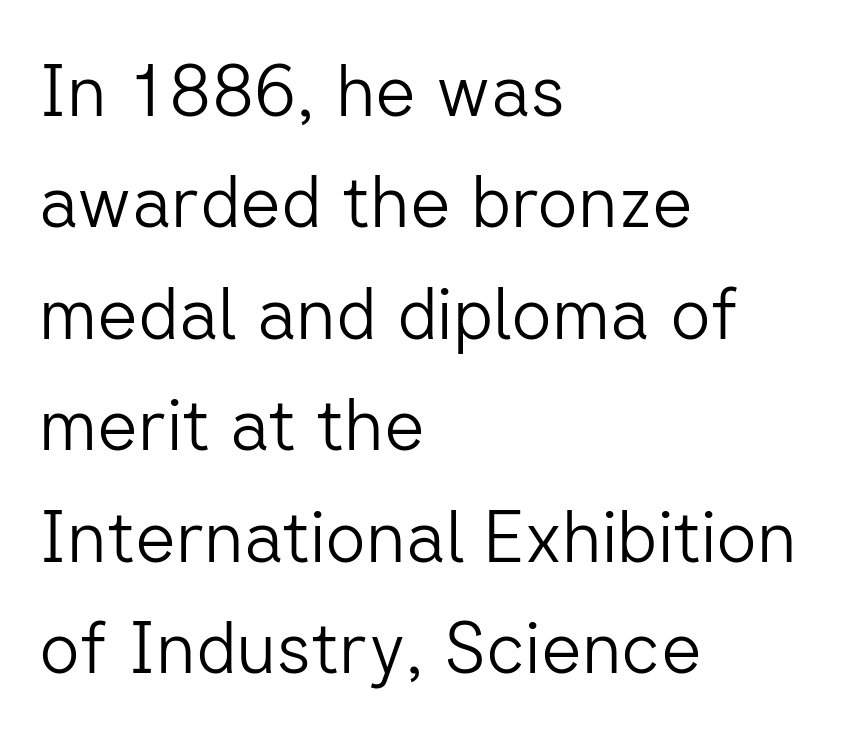
The string is rendered with underlining switched off. Look at the tracking — it's just the regular setting, nothing added. Nope, not italic — everything's standing straight. Unlike a traditional serif, this face leaves its strokes unadorned.
